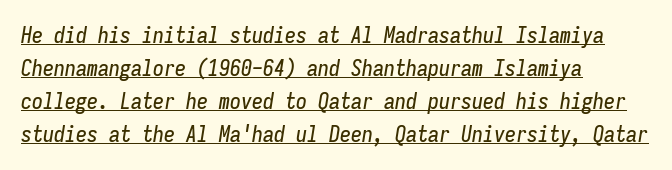
The image shows 22 px text type, italic (leaning right); set left-aligned, normal line spacing (1.5x), normal letter spacing, underlined.
